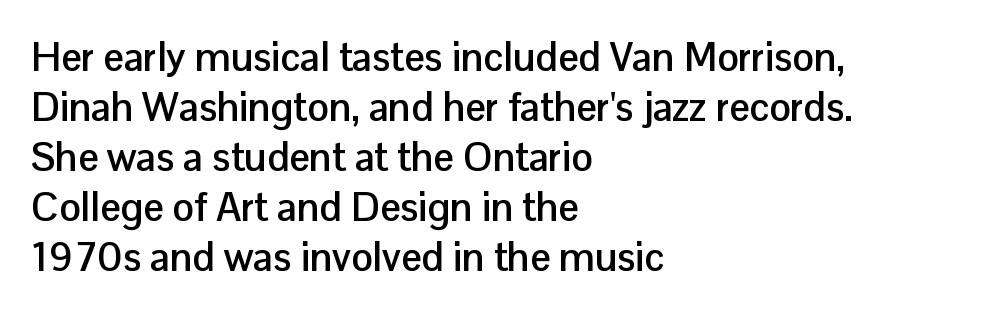
{"serif": "no", "italic": "no", "bold": "yes", "weight": "semibold", "width": "normal", "stroke_contrast": "low", "x_height": "medium", "monospaced": "no", "underline": "no", "align": "left", "line_spacing": "normal", "line_spacing_ratio": 1.25, "letter_spacing": "normal", "letter_spacing_em": 0.0, "glyph_px": 40}
